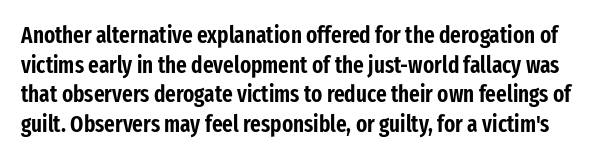
The image shows 23 px text type, upright; set normal line spacing (1.29x), normal letter spacing, not underlined.
